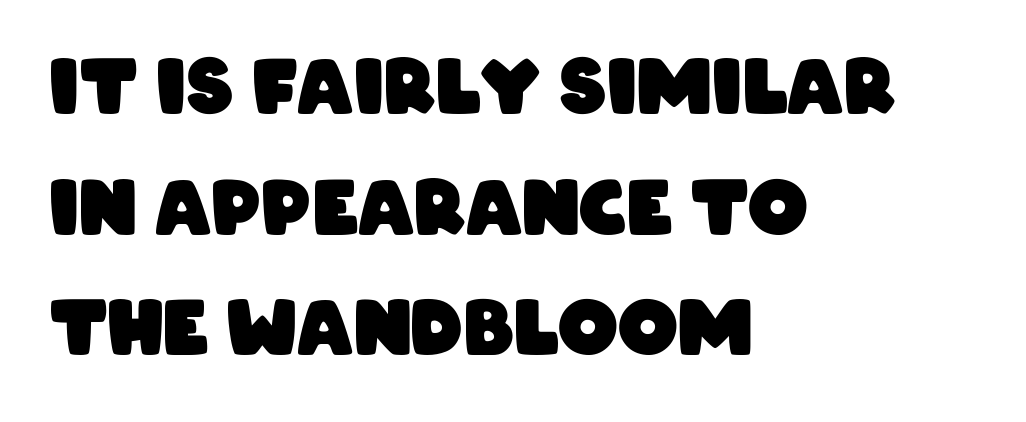
{"serif": "no", "bold": "yes", "weight": "heavy", "width": "condensed", "stroke_contrast": "low", "x_height": "large", "monospaced": "no", "underline": "no", "align": "left", "line_spacing": "normal", "line_spacing_ratio": 1.61, "letter_spacing": "normal", "letter_spacing_em": 0.0, "glyph_px": 75}
